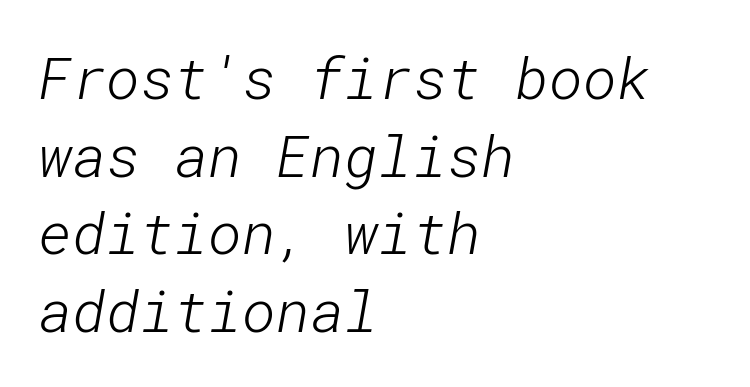
Tracking value appears to be zero — textbook default spacing. Heft: none added — not bold. The block of text has a typical density, with ordinary space between rows. Horizontal alignment here is leftward, the default for most running prose. Does the type have serifs? No, each stem ends abruptly.
